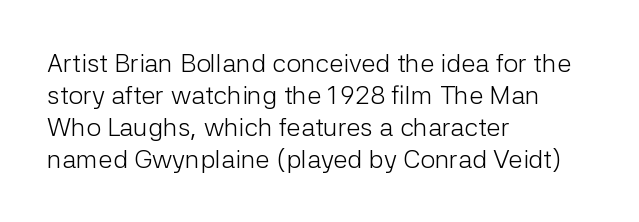
Q: Is the text bold? A: No.
Q: Is the text italic (slanted)? A: No, it is upright.
Q: Is the text underlined? A: No.
Q: How is the paragraph aligned? A: Left-aligned.
Q: Is the spacing between letters normal or unusually wide? A: Normal.
